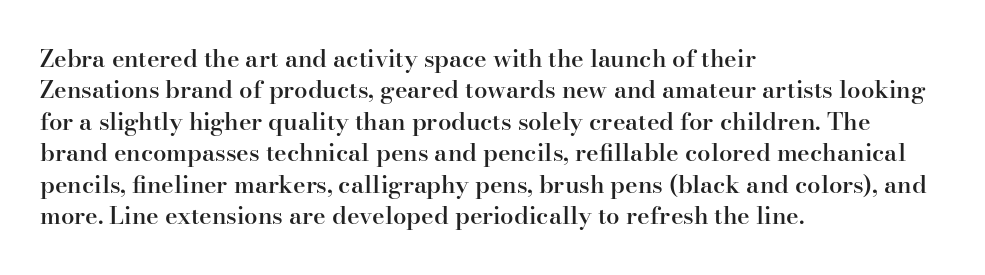
Q: Is the text bold? A: Semi-bold.
Q: Is the text italic (slanted)? A: No, it is upright.
Q: Is the text underlined? A: No.
Q: How is the paragraph aligned? A: Left-aligned.
Q: Is the spacing between letters normal or unusually wide? A: Normal.
Q: Is the spacing between lines tight, normal or loose? A: Normal.
